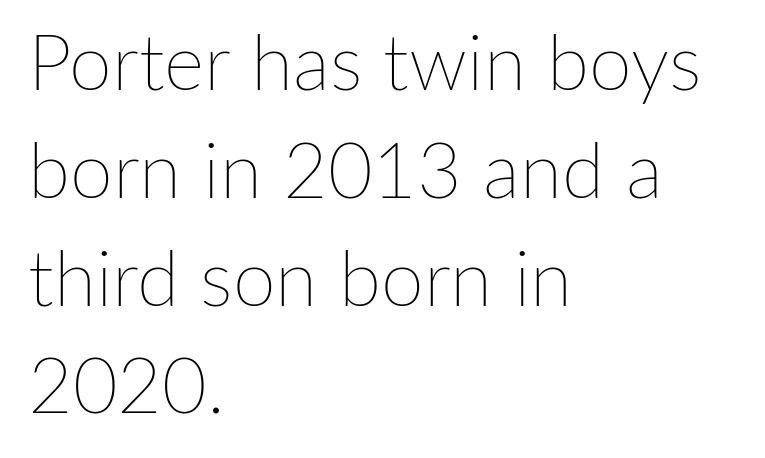
The image shows 77 px thin type, upright; set left-aligned, normal line spacing (1.4x), normal letter spacing, not underlined; low stroke contrast and a medium x-height.
